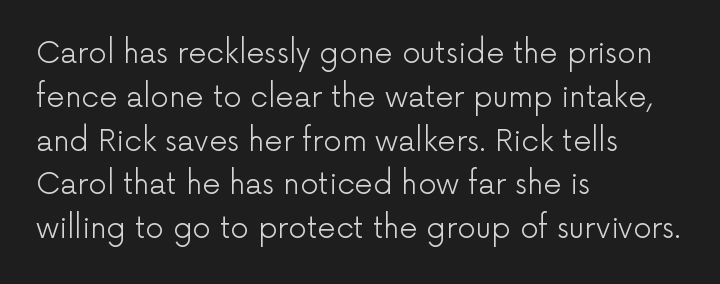
Q: Is the text bold? A: No.
Q: Is the text italic (slanted)? A: No, it is upright.
Q: Is the typeface a serif or a sans-serif typeface? A: Sans-serif.
Q: Is the text underlined? A: No.
Q: How is the paragraph aligned? A: Left-aligned.
Q: Is the spacing between letters normal or unusually wide? A: Normal.
Q: Is the spacing between lines tight, normal or loose? A: Normal.
Q: Width (condensed, normal, or wide)? A: Normal.
Q: Stroke contrast? A: Low.
Q: x-height? A: Medium.
Q: Monospaced? A: No.
